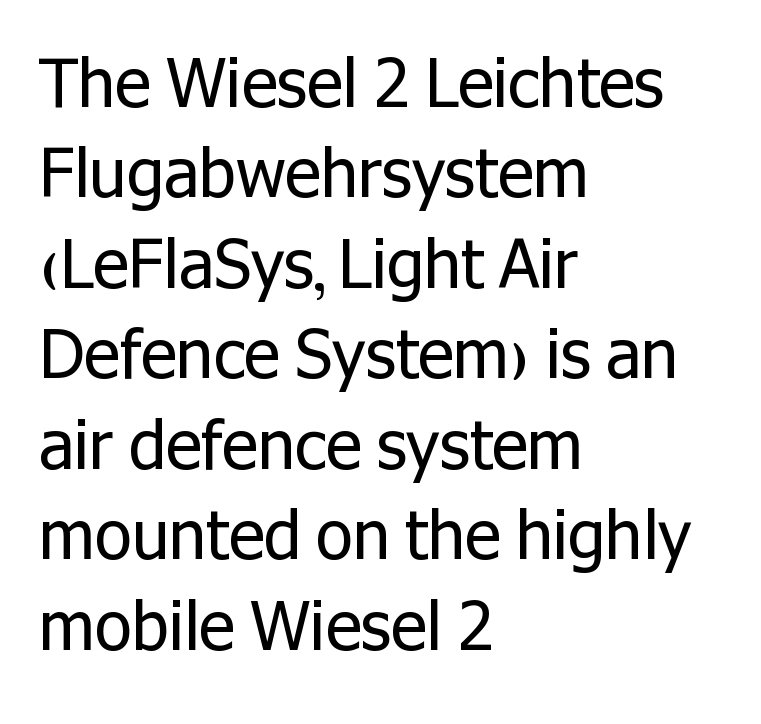
Baseline-to-baseline distance is the conventional proportion of letter height. You could not count columns in this text — the font is proportionally spaced. Descenders hang freely into open space. A sans-serif font was chosen for this passage. Compared with a centered layout, this one pins lines to the left instead. Default kerning and tracking; the words read as compact shapes.
